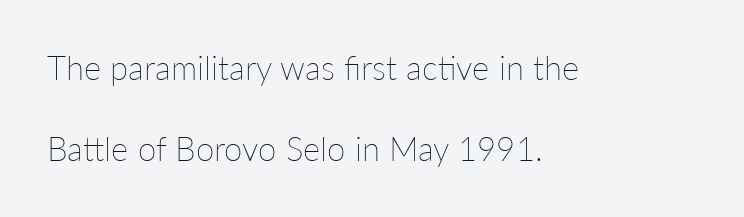
{"italic": "no", "bold": "no", "weight": "thin", "width": "normal", "stroke_contrast": "low", "x_height": "medium", "monospaced": "no", "underline": "no", "align": "left", "line_spacing": "loose", "line_spacing_ratio": 2.46, "letter_spacing": "normal", "letter_spacing_em": 0.0, "glyph_px": 33}
